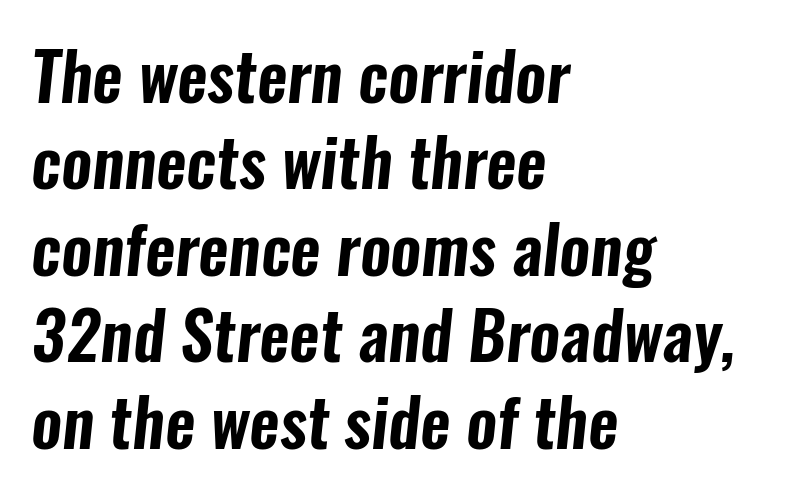
Q: Is the typeface a serif or a sans-serif typeface? A: Sans-serif.
Q: Is the text underlined? A: No.
Q: How is the paragraph aligned? A: Left-aligned.
Q: Is the spacing between letters normal or unusually wide? A: Normal.
Q: Is the spacing between lines tight, normal or loose? A: Normal.
Q: Width (condensed, normal, or wide)? A: Condensed.
Q: Stroke contrast? A: Low.
Q: x-height? A: Medium.
Q: Monospaced? A: No.
